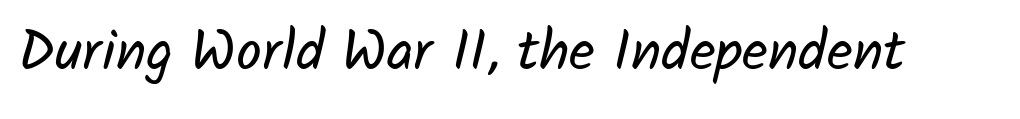
Observe the ordinary spacing: letters are neighbours, not strangers. Unmarked baselines from the first word to the last. I'd call this a sans setting — the letters go barefoot. Think of a printed novel: that variable character pitch is what you see here.
